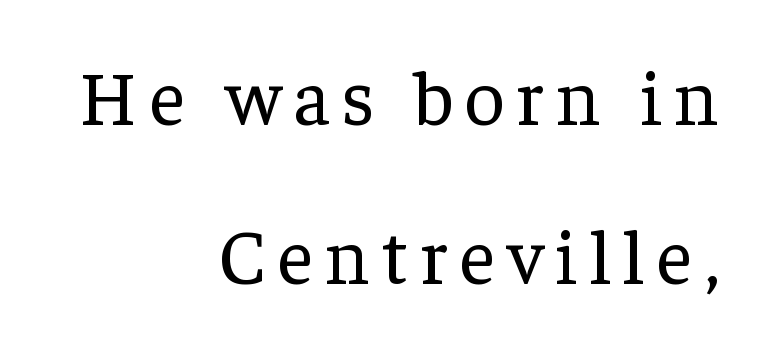
The image shows 78 px regular-weight serif type, upright; set right-aligned, loose line spacing (2.04x), not underlined; low stroke contrast and a medium x-height.
